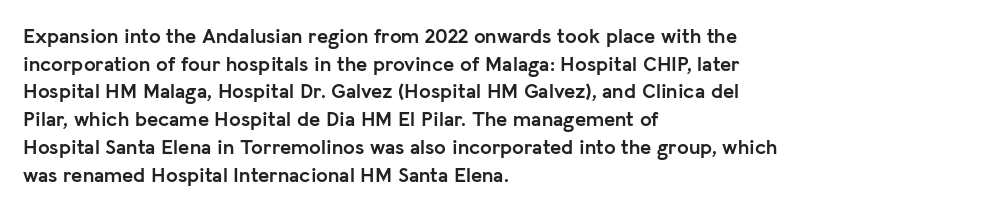
It's the straight-up-and-down kind of type. The words here are not underlined. Summary of vertical rhythm: regular, with standard interline spacing. Alignment: flush left. The rendering keeps characters at their native spacing.
